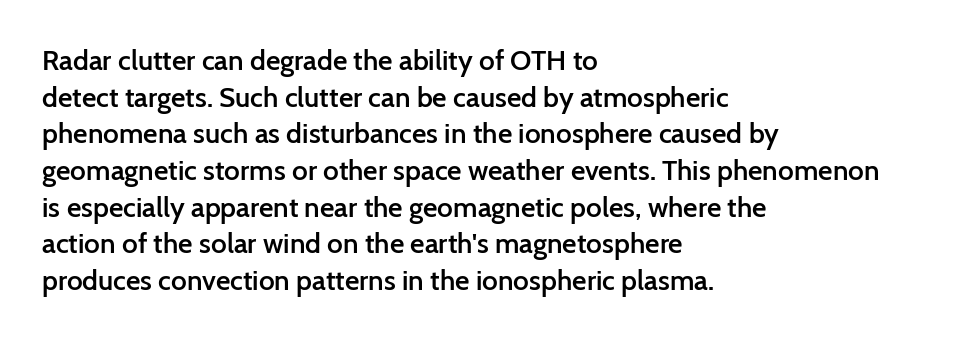
{"serif": "no", "italic": "no", "bold": "semi", "weight": "semibold", "width": "normal", "stroke_contrast": "low", "x_height": "medium", "monospaced": "no", "underline": "no", "align": "left", "line_spacing": "normal", "line_spacing_ratio": 1.31, "letter_spacing": "normal", "letter_spacing_em": 0.0, "glyph_px": 28}
